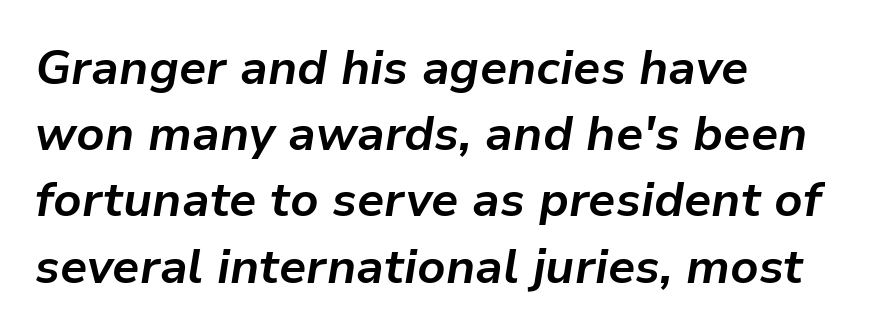
{"italic": "yes", "lean": "right", "slant_degrees": 9, "bold": "yes", "weight": "bold", "width": "normal", "stroke_contrast": "low", "x_height": "medium", "monospaced": "no", "underline": "no", "align": "left", "line_spacing": "normal", "line_spacing_ratio": 1.38, "letter_spacing": "normal", "letter_spacing_em": 0.0, "glyph_px": 48}
